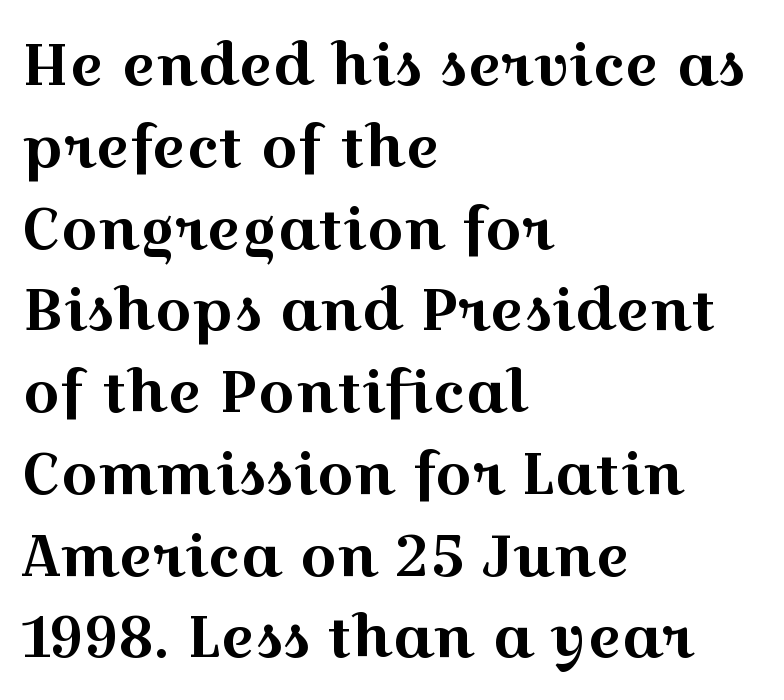
Q: Is the text italic (slanted)? A: No, it is upright.
Q: Is the typeface a serif or a sans-serif typeface? A: Serif.
Q: Is the text underlined? A: No.
Q: How is the paragraph aligned? A: Left-aligned.
Q: Is the spacing between letters normal or unusually wide? A: Normal.
Q: Is the spacing between lines tight, normal or loose? A: Normal.
Q: Width (condensed, normal, or wide)? A: Wide.
Q: x-height? A: Medium.
Q: Monospaced? A: No.
